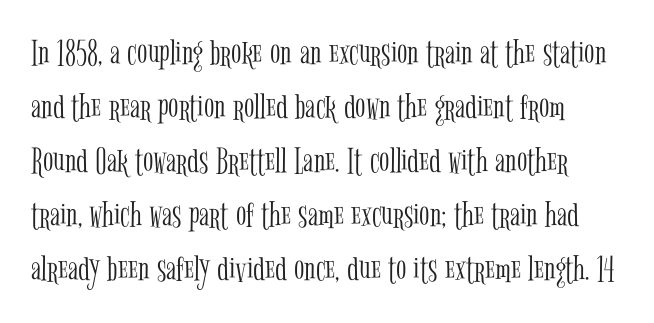
Q: Is the text bold? A: No.
Q: Is the text italic (slanted)? A: No, it is upright.
Q: Is the typeface a serif or a sans-serif typeface? A: Serif.
Q: Is the text underlined? A: No.
Q: Is the spacing between letters normal or unusually wide? A: Normal.
Q: Is the spacing between lines tight, normal or loose? A: Normal.
Q: Width (condensed, normal, or wide)? A: Condensed.
Q: Stroke contrast? A: Low.
Q: x-height? A: Medium.
Q: Monospaced? A: No.
